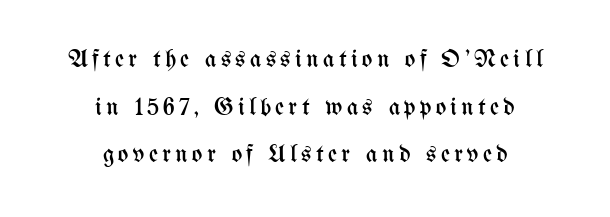
The image shows 25 px text type, upright; set centered, loose line spacing (1.91x), not underlined.
